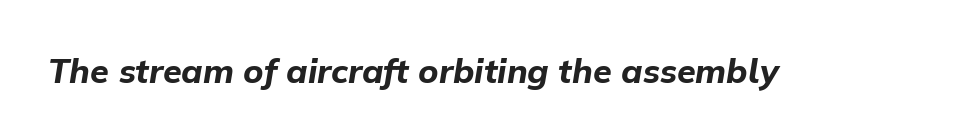
The image shows 34 px bold type, italic (leaning right); set normal letter spacing, not underlined; low stroke contrast and a medium x-height.
